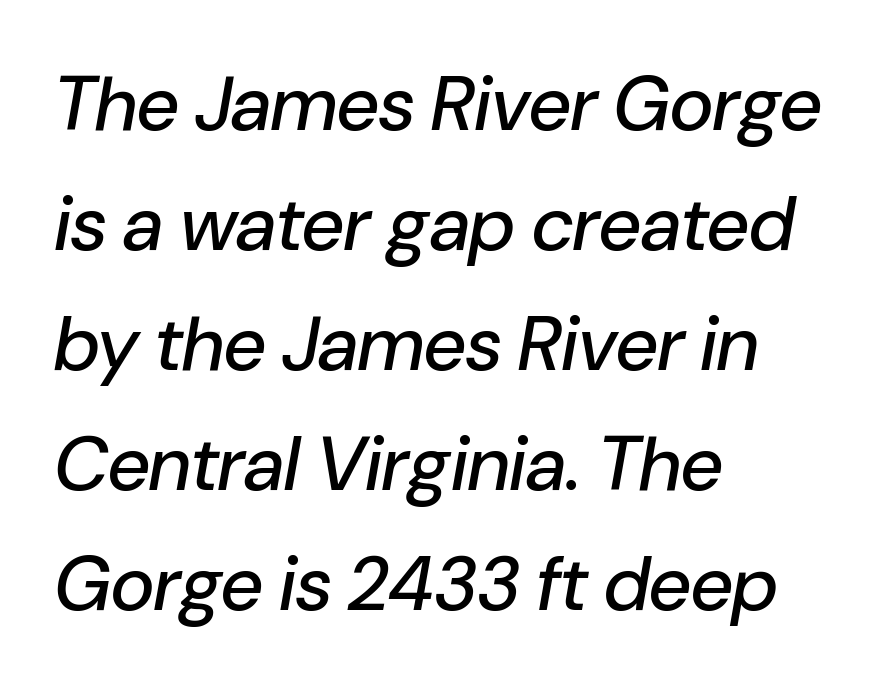
The image shows 76 px text type, italic (leaning right); set left-aligned, normal line spacing (1.58x), normal letter spacing, not underlined; low stroke contrast and a medium x-height.
